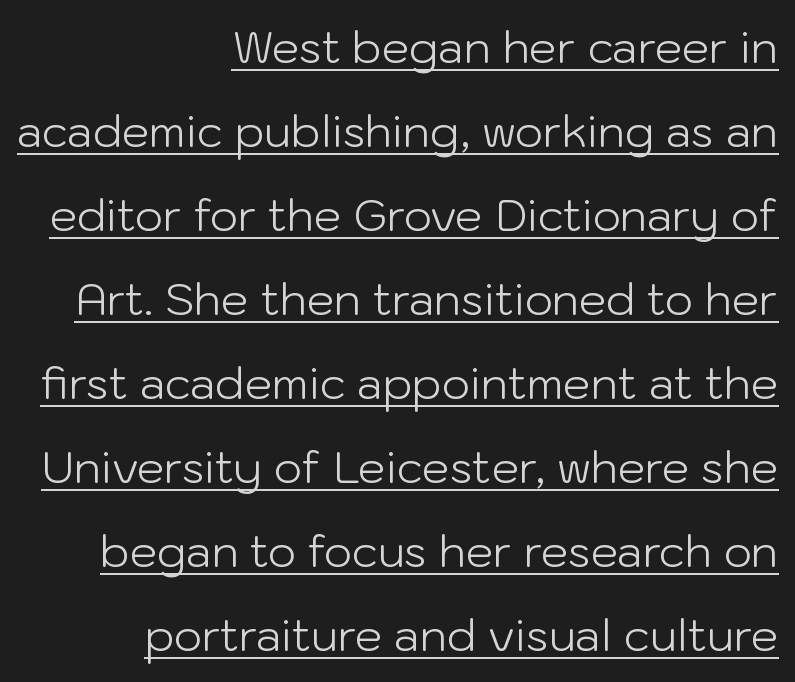
{"serif": "no", "italic": "no", "bold": "no", "weight": "light", "width": "normal", "stroke_contrast": "low", "x_height": "medium", "monospaced": "no", "underline": "yes", "align": "right", "line_spacing": "loose", "line_spacing_ratio": 1.91, "letter_spacing": "normal", "letter_spacing_em": 0.0, "glyph_px": 44}
